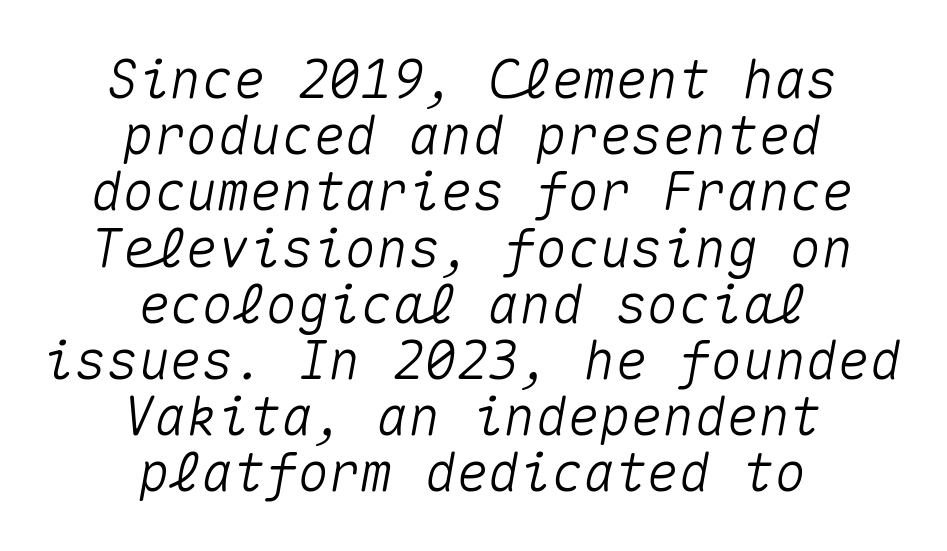
Q: Is the text italic (slanted)? A: Yes, it leans right by about 10 degrees.
Q: Is the text underlined? A: No.
Q: How is the paragraph aligned? A: Centered.
Q: Is the spacing between letters normal or unusually wide? A: Normal.
Q: Is the spacing between lines tight, normal or loose? A: Tight.
Q: Width (condensed, normal, or wide)? A: Normal.
Q: Stroke contrast? A: Medium.
Q: x-height? A: Medium.
Q: Monospaced? A: Yes.
